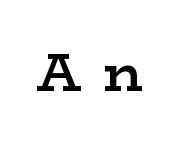
{"serif": "yes", "italic": "no", "bold": "semi", "weight": "semibold", "width": "wide", "stroke_contrast": "low", "x_height": "medium", "monospaced": "no", "underline": "no", "letter_spacing": "wide", "letter_spacing_em": 0.45, "glyph_px": 53}
